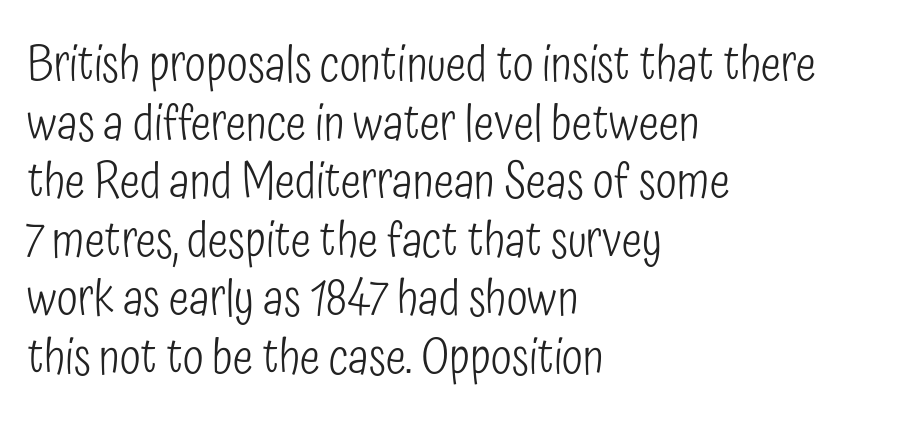
The image shows 48 px light, condensed sans-serif type, upright; set left-aligned, line spacing 1.22x, normal letter spacing, not underlined; low stroke contrast and a medium x-height.
